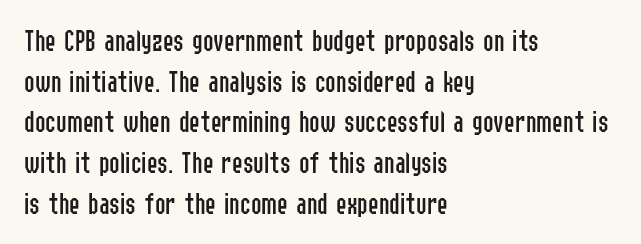
Spacing verdict: proportional, widths tailored to each character. A clean baseline with only descenders dipping below it. Compared with a typical body face, this is equally light or lighter still. The tracking reads as untouched default to a designer's eye.
